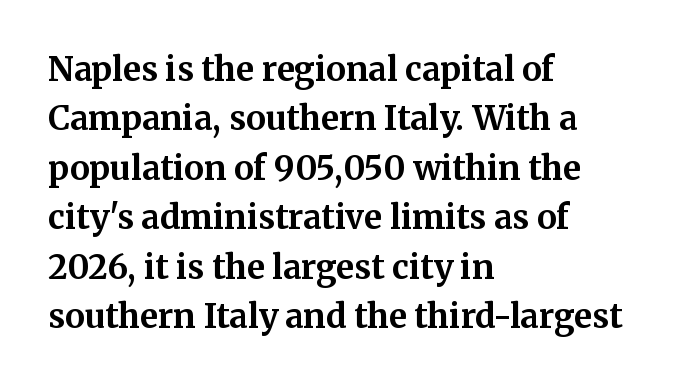
Q: Is the text bold? A: Yes.
Q: Is the text italic (slanted)? A: No, it is upright.
Q: Is the typeface a serif or a sans-serif typeface? A: Serif.
Q: Is the text underlined? A: No.
Q: How is the paragraph aligned? A: Left-aligned.
Q: Is the spacing between letters normal or unusually wide? A: Normal.
Q: Is the spacing between lines tight, normal or loose? A: Normal.
Q: Width (condensed, normal, or wide)? A: Normal.
Q: Stroke contrast? A: Medium.
Q: x-height? A: Medium.
Q: Monospaced? A: No.
